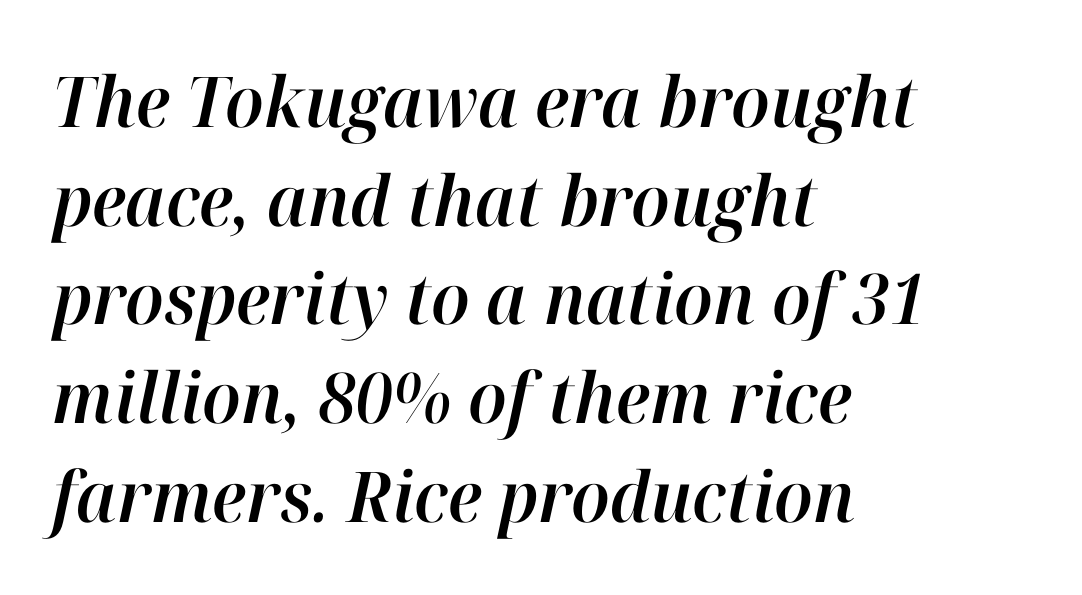
Q: Is the text italic (slanted)? A: Yes, it leans right by about 12 degrees.
Q: Is the text underlined? A: No.
Q: How is the paragraph aligned? A: Left-aligned.
Q: Is the spacing between letters normal or unusually wide? A: Normal.
Q: Is the spacing between lines tight, normal or loose? A: Normal.
Q: Width (condensed, normal, or wide)? A: Normal.
Q: Stroke contrast? A: High.
Q: x-height? A: Medium.
Q: Monospaced? A: No.
